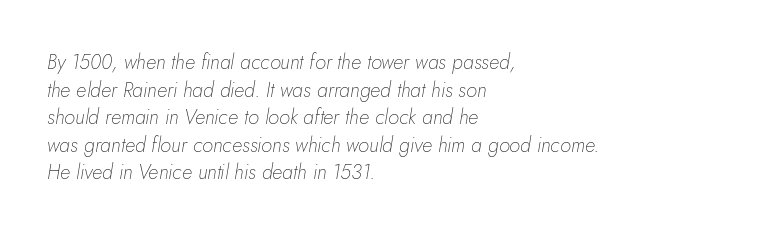
The passage shown is not underscored anywhere. Short and long lines alike share a common starting point at left. These lines were composed using italics. On a weight scale, this lands at 450 or below. This sample keeps an unexceptional amount of space between lines. This rendering leaves character spacing at its baseline value.
